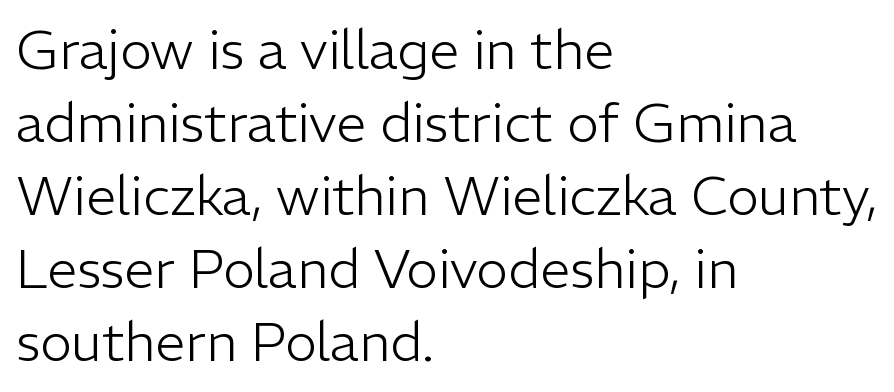
{"serif": "no", "italic": "no", "bold": "no", "weight": "light", "width": "normal", "stroke_contrast": "low", "x_height": "medium", "monospaced": "no", "underline": "no", "align": "left", "line_spacing": "normal", "line_spacing_ratio": 1.35, "letter_spacing": "normal", "letter_spacing_em": 0.0, "glyph_px": 54}
